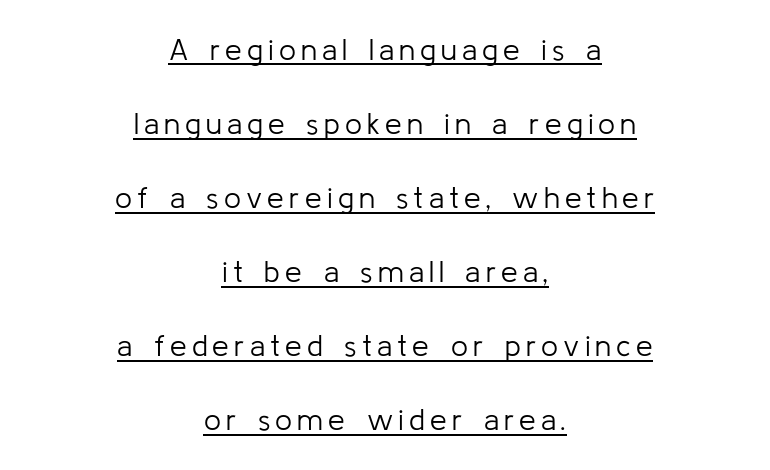
The image shows 30 px light sans-serif type, upright; set centered, loose line spacing (2.47x), underlined; low stroke contrast and a medium x-height.
